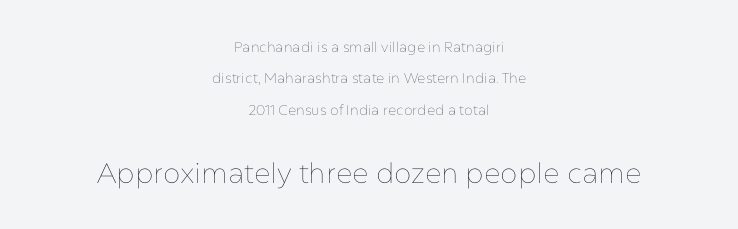
Rendered with straight, roman letterforms. Reading down the block, each line starts at a different indent, mirrored at its end. Whoever set this made the second block the dominant, larger element. The weight tops out at a normal text grade.
